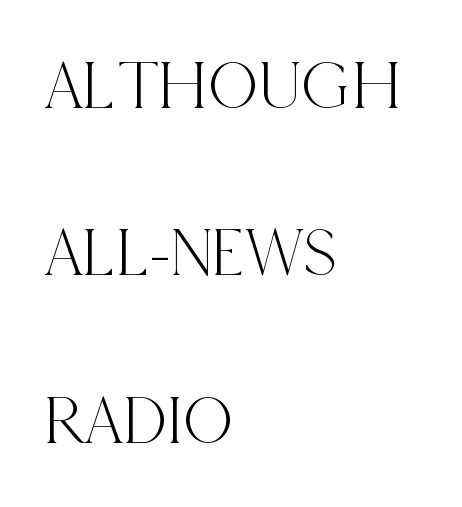
{"serif": "yes", "italic": "no", "width": "condensed", "x_height": "large", "monospaced": "no", "underline": "no", "align": "left", "line_spacing": "loose", "line_spacing_ratio": 2.39, "letter_spacing": "normal", "letter_spacing_em": 0.0, "glyph_px": 70}
